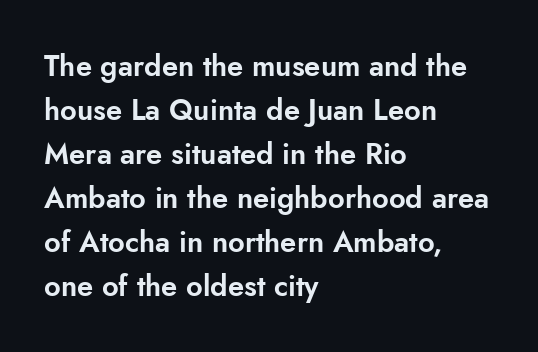
The image shows 29 px sans-serif type, upright; set left-aligned, normal line spacing (1.52x), normal letter spacing, not underlined; low stroke contrast and a small x-height.
